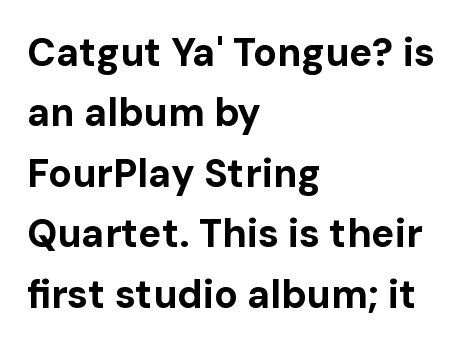
Q: Is the text bold? A: Yes.
Q: Is the text italic (slanted)? A: No, it is upright.
Q: Is the typeface a serif or a sans-serif typeface? A: Sans-serif.
Q: Is the text underlined? A: No.
Q: How is the paragraph aligned? A: Left-aligned.
Q: Is the spacing between letters normal or unusually wide? A: Normal.
Q: Is the spacing between lines tight, normal or loose? A: Normal.
Q: Width (condensed, normal, or wide)? A: Normal.
Q: Stroke contrast? A: Low.
Q: x-height? A: Medium.
Q: Monospaced? A: No.
